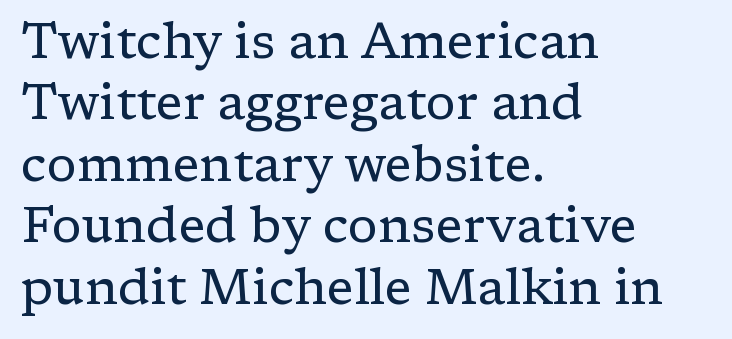
Varying glyph widths throughout — classic text-font behaviour. The string is rendered with underlining switched off. The setting favours the left margin, as ordinary paragraphs usually do. Nope, not italic — everything's standing straight.
